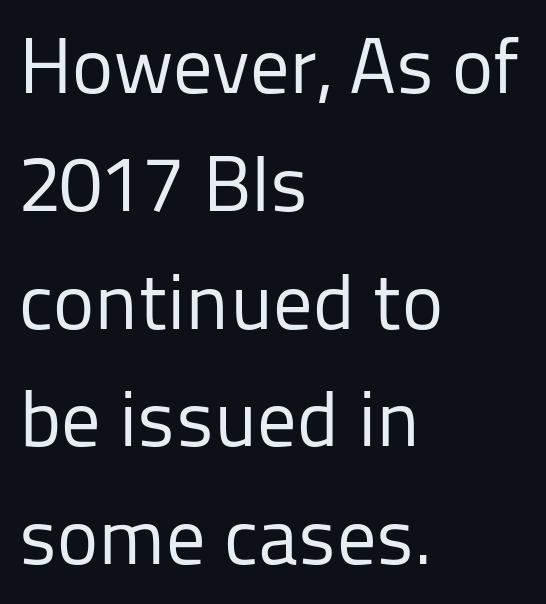
Q: Is the text bold? A: No.
Q: Is the text italic (slanted)? A: No, it is upright.
Q: Is the typeface a serif or a sans-serif typeface? A: Sans-serif.
Q: Is the text underlined? A: No.
Q: How is the paragraph aligned? A: Left-aligned.
Q: Is the spacing between letters normal or unusually wide? A: Normal.
Q: Is the spacing between lines tight, normal or loose? A: Normal.
Q: Width (condensed, normal, or wide)? A: Normal.
Q: Stroke contrast? A: Low.
Q: x-height? A: Medium.
Q: Monospaced? A: No.
